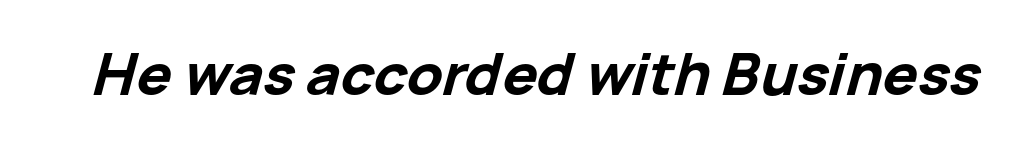
I'd describe the lettering as bold — thick and assertive. Quick note: italic. Anything drawn beneath the words? Only blank space. Varying glyph widths throughout — classic text-font behaviour. The face used here is rendered with its standard letterfit.
